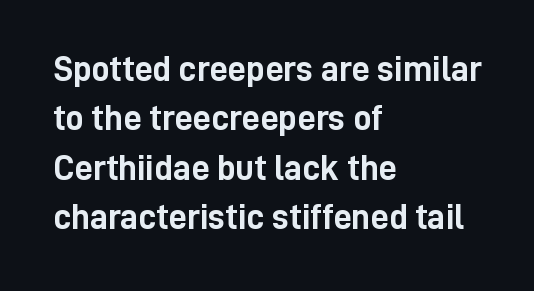
Varying glyph widths throughout — classic text-font behaviour. Is there much room between lines? A standard amount, neither cramped nor airy. The lines are quadded left. Compared with an ordinary text face, these strokes are far heavier — a full bold. The glyphs in this specimen are sans serif. Every character sits straight up, as roman type does.
